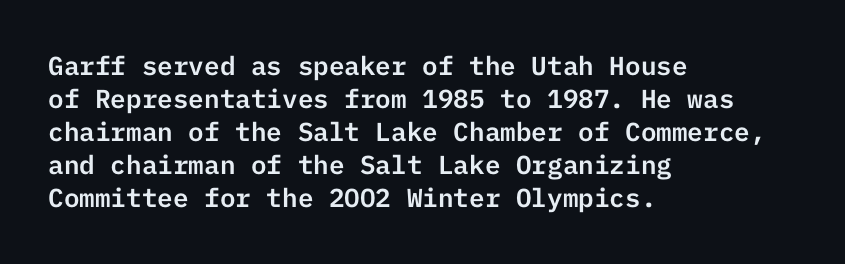
Q: Is the text italic (slanted)? A: No, it is upright.
Q: Is the text underlined? A: No.
Q: How is the paragraph aligned? A: Left-aligned.
Q: Is the spacing between letters normal or unusually wide? A: Normal.
Q: Is the spacing between lines tight, normal or loose? A: Normal.
